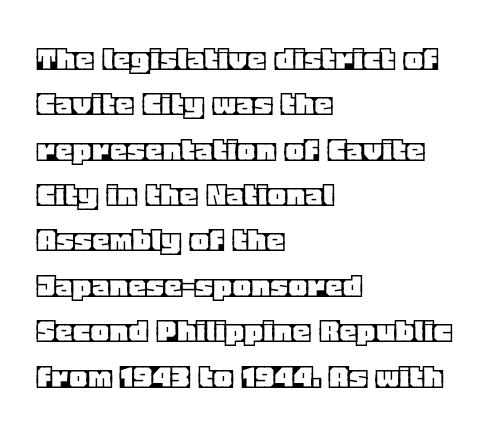
Descender tails drop into unmarked territory. In terms of posture, this sample is upright. Compared with typical body copy, the letter spacing here is the same. Character widths vary here, with narrow letters taking less room than wide ones. Casual observation: everything's shoved over to the left.
